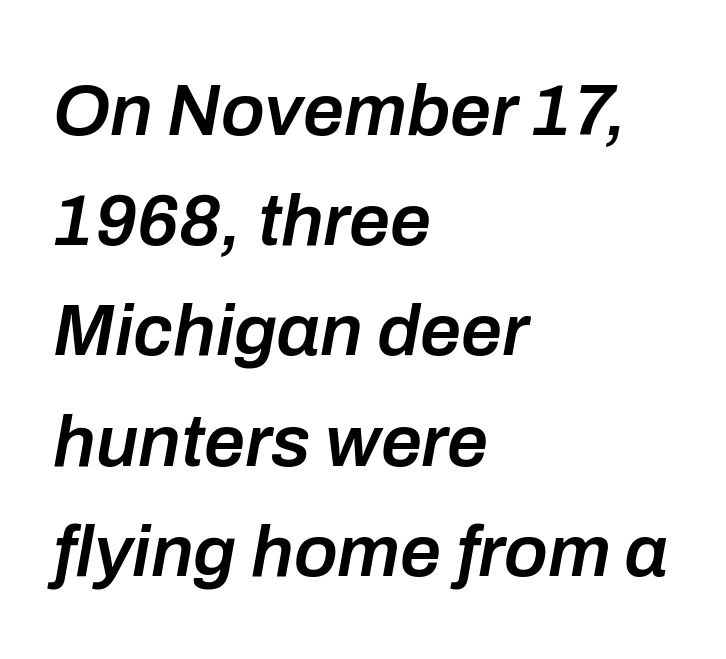
The image shows 73 px semibold type, italic (leaning right); set left-aligned, normal line spacing (1.51x), normal letter spacing, not underlined; low stroke contrast and a medium x-height.
